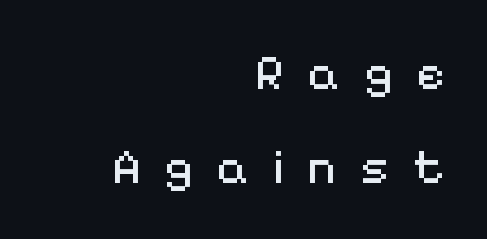
The typesetter chose a ragged-left arrangement here. Weight: in the light-to-regular range. Spacing between characters has been opened up far beyond the box default. Regarding leading, the lines here are spaced well apart. It's the straight-up-and-down kind of type. These lines are rendered in a variable-pitch font.
